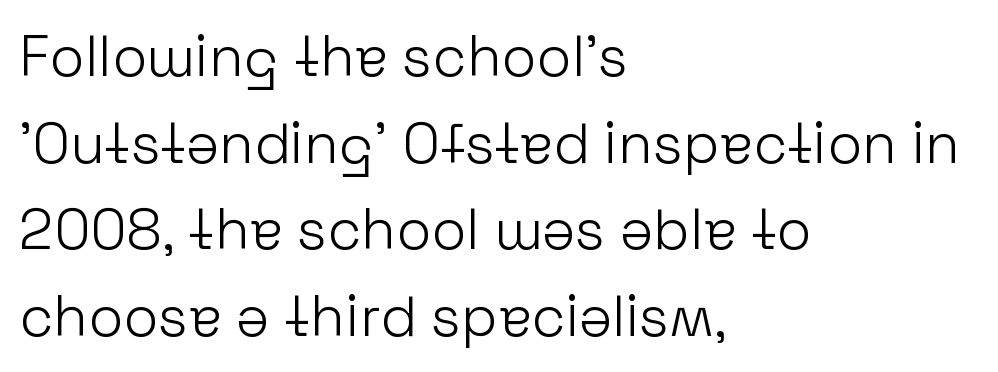
The image shows 57 px light sans-serif type, upright; set left-aligned, normal line spacing (1.52x), normal letter spacing, not underlined; low stroke contrast and a medium x-height.
